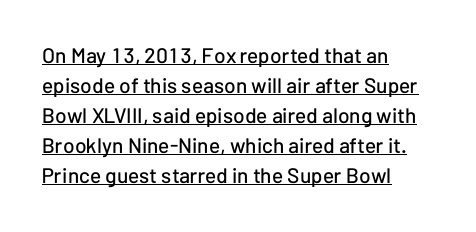
The image shows 21 px text type, upright; set left-aligned, normal line spacing (1.43x), normal letter spacing, underlined.
